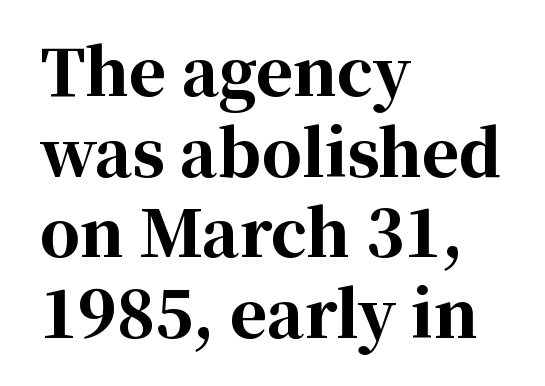
{"serif": "yes", "italic": "no", "bold": "yes", "weight": "bold", "width": "normal", "stroke_contrast": "high", "x_height": "medium", "monospaced": "no", "underline": "no", "align": "left", "line_spacing": "normal", "line_spacing_ratio": 1.28, "letter_spacing": "normal", "letter_spacing_em": 0.0, "glyph_px": 63}
